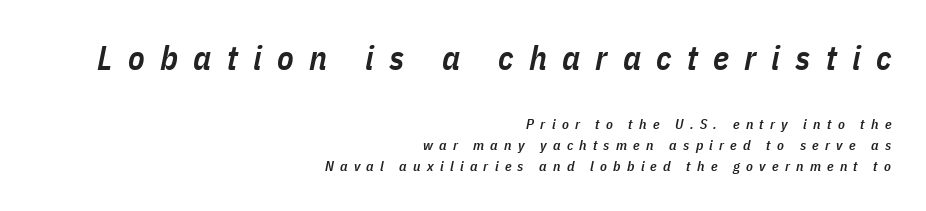
Q: Is the text bold? A: Semi-bold.
Q: Is the text italic (slanted)? A: Yes, it leans right by about 11 degrees.
Q: Is the text underlined? A: No.
Q: How is the paragraph aligned? A: Right-aligned.
Q: Is the spacing between letters normal or unusually wide? A: Unusually wide.
Q: Is the spacing between lines tight, normal or loose? A: Normal.
Q: Which block of text is set in a larger size, the first (top) or the second (bottom)? A: The first (top) one.
Q: Width (condensed, normal, or wide)? A: Condensed.
Q: Stroke contrast? A: Low.
Q: x-height? A: Medium.
Q: Monospaced? A: No.
